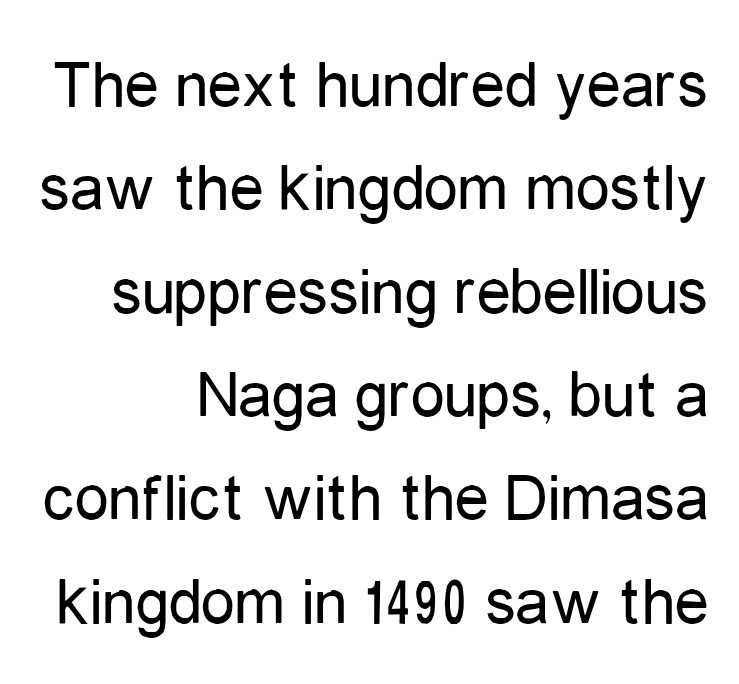
Is the letter spacing exaggerated? No — it looks like the ordinary default. Note the varied advance widths — an 'i' is clearly narrower than an 'm'. Regarding serifs, this sample does without them. Line ends are locked; line starts wander. The cut favours lightness, reaching ordinary text weight at its darkest. It's the straight-up-and-down kind of type.
